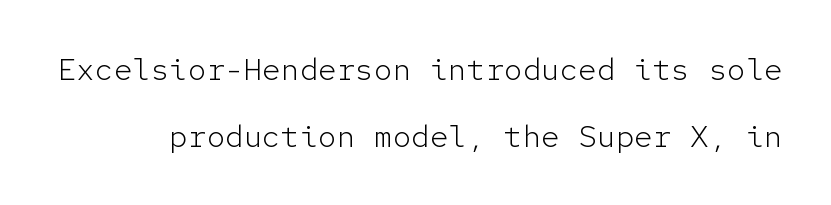
{"serif": "no", "italic": "no", "bold": "no", "weight": "light", "width": "normal", "stroke_contrast": "low", "x_height": "medium", "monospaced": "yes", "underline": "no", "line_spacing": "loose", "line_spacing_ratio": 2.15, "letter_spacing": "normal", "letter_spacing_em": 0.0, "glyph_px": 31}
